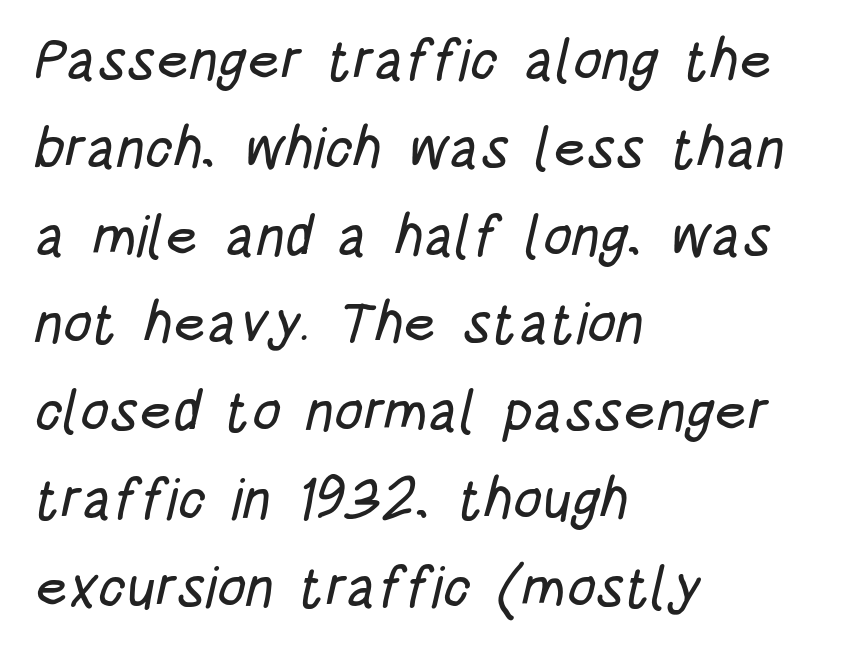
A typesetter would call this proportional, since set widths differ per character. Nothing unusual about the tracking: characters are spaced as the font intends. One glance says typical: line gaps are just what's usual. Each letter's strokes conclude bluntly, with no projecting serifs.
